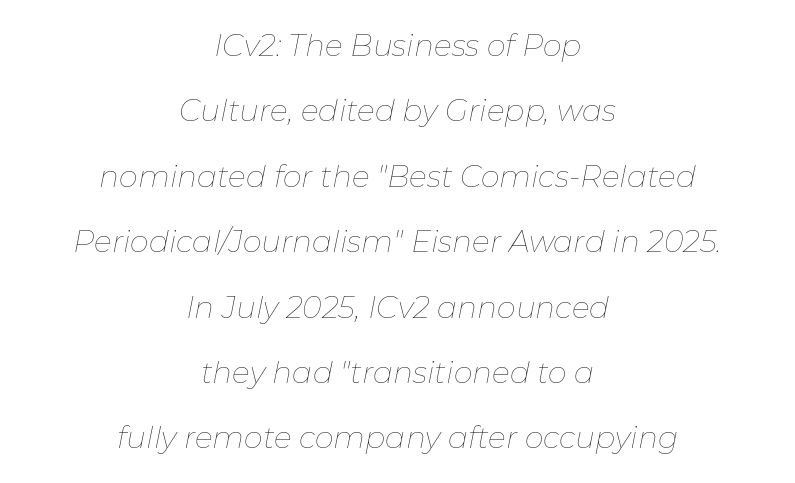
The image shows 30 px thin type, italic (leaning right); set centered, loose line spacing (2.18x), normal letter spacing, not underlined; low stroke contrast and a medium x-height.
